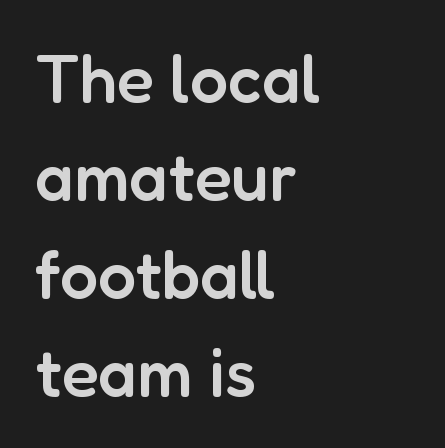
The image shows 68 px semibold sans-serif type, upright; set left-aligned, normal line spacing (1.44x), normal letter spacing, not underlined; low stroke contrast and a medium x-height.
